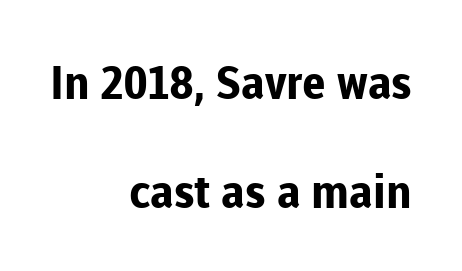
Line endings align vertically; line beginnings do not. You can tell it's not italic because the verticals are truly vertical. Note the varied advance widths — an 'i' is clearly narrower than an 'm'. What's the leading like? Stretched, with rows far apart.
